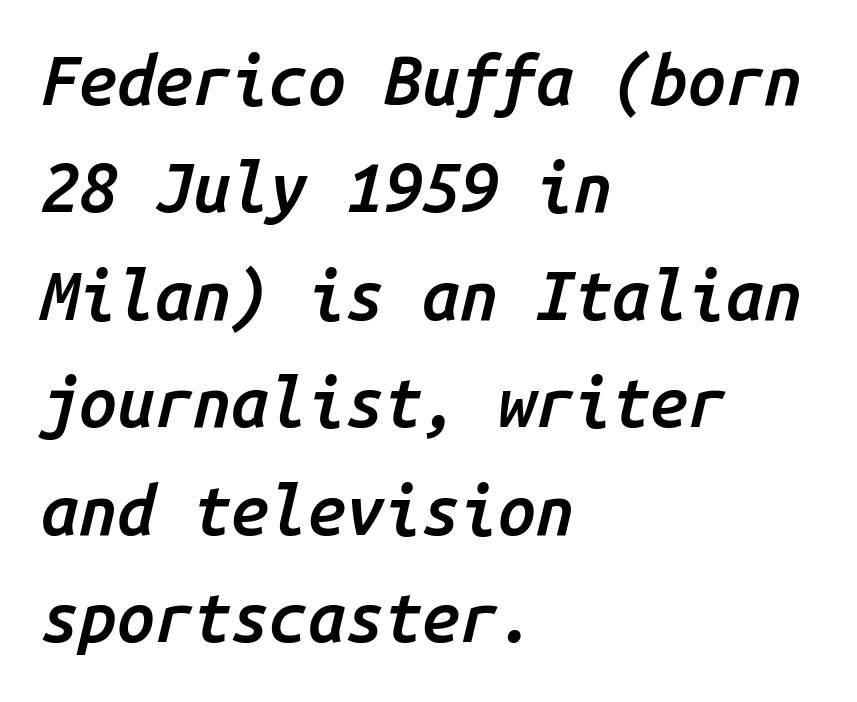
The image shows 68 px semibold type, italic (leaning right), monospaced; set left-aligned, normal line spacing (1.58x), normal letter spacing, not underlined; low stroke contrast and a medium x-height.
